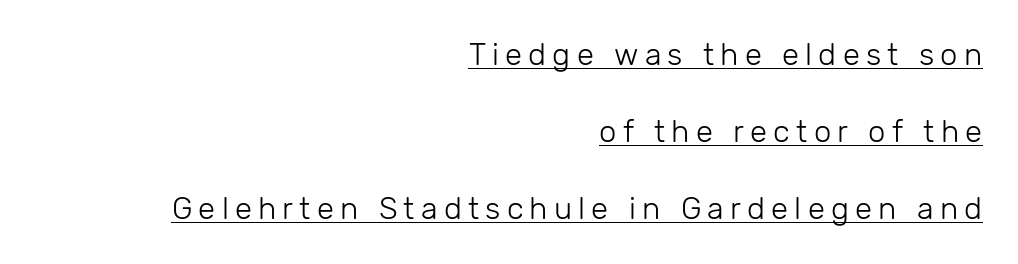
Q: Is the text bold? A: No.
Q: Is the text italic (slanted)? A: No, it is upright.
Q: Is the typeface a serif or a sans-serif typeface? A: Sans-serif.
Q: Is the text underlined? A: Yes.
Q: How is the paragraph aligned? A: Right-aligned.
Q: Is the spacing between letters normal or unusually wide? A: Unusually wide.
Q: Is the spacing between lines tight, normal or loose? A: Loose.
Q: Width (condensed, normal, or wide)? A: Normal.
Q: Stroke contrast? A: Low.
Q: x-height? A: Medium.
Q: Monospaced? A: No.
